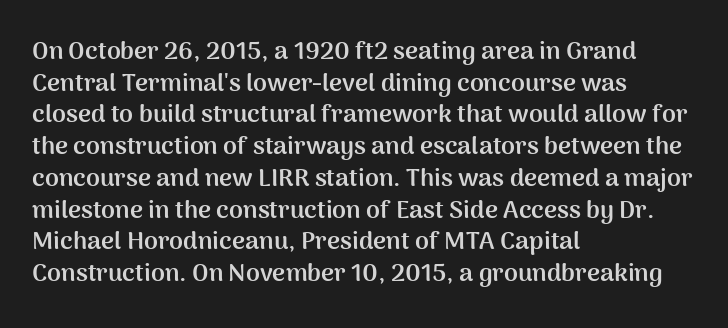
The image shows 25 px bold type, upright; set left-aligned, normal line spacing (1.27x), normal letter spacing, not underlined.
